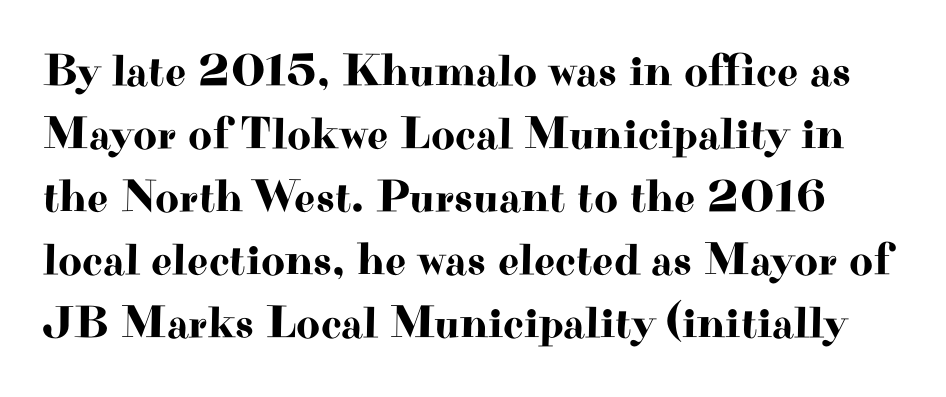
Q: Is the text italic (slanted)? A: No, it is upright.
Q: Is the typeface a serif or a sans-serif typeface? A: Serif.
Q: Is the text underlined? A: No.
Q: Is the spacing between letters normal or unusually wide? A: Normal.
Q: Is the spacing between lines tight, normal or loose? A: Normal.
Q: Width (condensed, normal, or wide)? A: Wide.
Q: Stroke contrast? A: High.
Q: x-height? A: Small.
Q: Monospaced? A: No.
